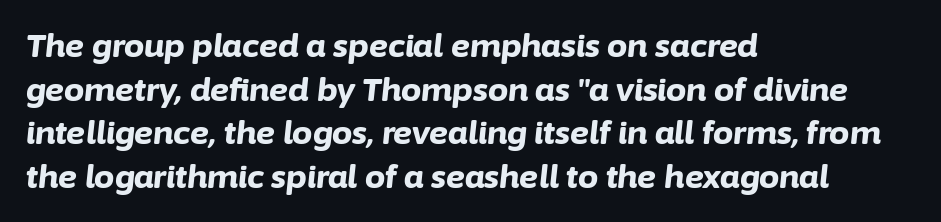
Q: Is the text bold? A: Yes.
Q: Is the text italic (slanted)? A: Yes, it leans right by about 6 degrees.
Q: Is the text underlined? A: No.
Q: How is the paragraph aligned? A: Left-aligned.
Q: Is the spacing between letters normal or unusually wide? A: Normal.
Q: Is the spacing between lines tight, normal or loose? A: Normal.
Q: Width (condensed, normal, or wide)? A: Normal.
Q: Stroke contrast? A: Low.
Q: x-height? A: Medium.
Q: Monospaced? A: No.
